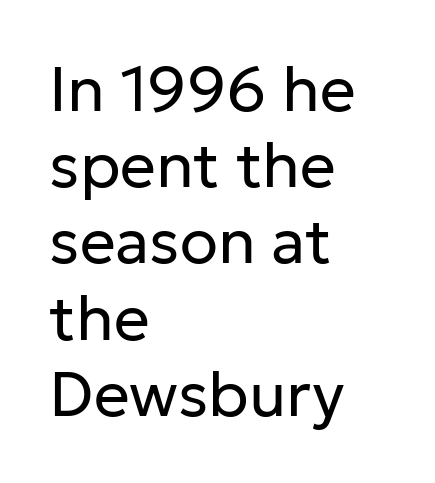
Q: Is the text bold? A: No.
Q: Is the text italic (slanted)? A: No, it is upright.
Q: Is the typeface a serif or a sans-serif typeface? A: Sans-serif.
Q: Is the text underlined? A: No.
Q: How is the paragraph aligned? A: Left-aligned.
Q: Is the spacing between letters normal or unusually wide? A: Normal.
Q: Width (condensed, normal, or wide)? A: Normal.
Q: Stroke contrast? A: Low.
Q: x-height? A: Medium.
Q: Monospaced? A: No.
